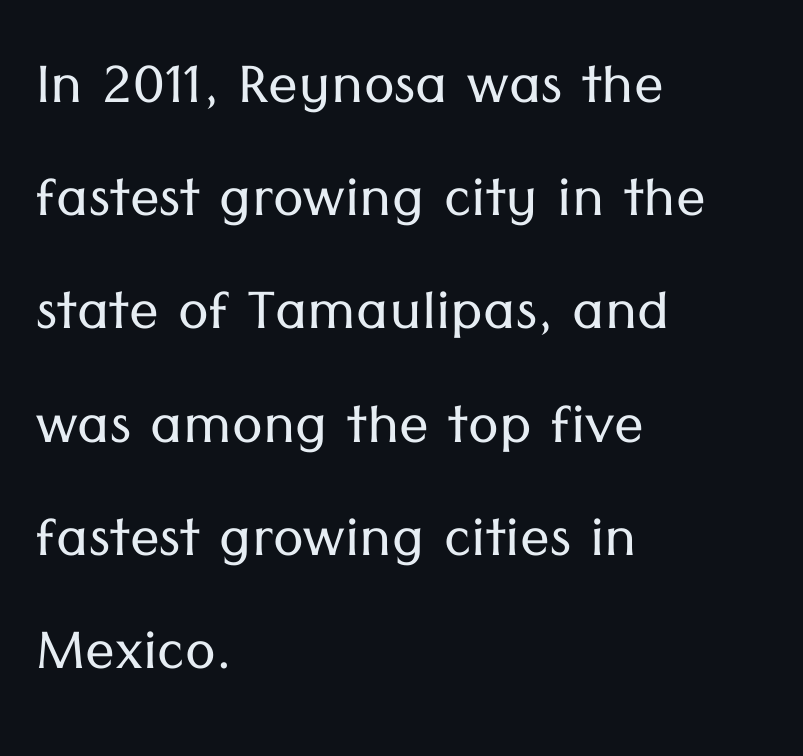
The lines are quadded left. Do the letters lean? They stand straight. Weight: in the light-to-regular range. Spacing verdict: proportional, widths tailored to each character.
